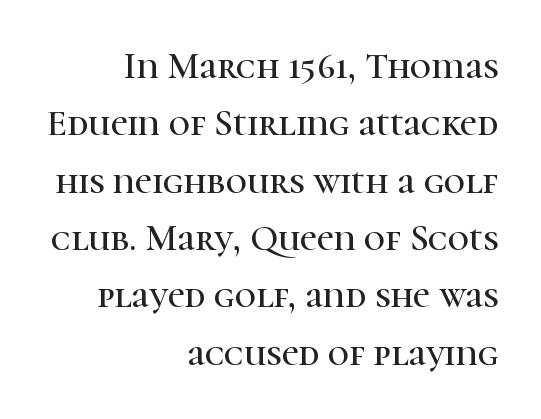
The image shows 37 px serif type, upright; set right-aligned, normal line spacing (1.55x), normal letter spacing, not underlined; high stroke contrast and a medium x-height.
